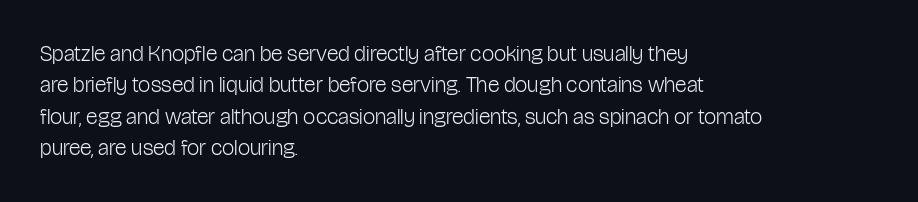
The line-height multiplier appears to be the usual default. The ragged edge is on the right, which tells us the setting is flush left. A typesetter would mark this as roman, not italic. This sample uses plain, unmodified letter spacing. No letter is thick-stroked: the sample isn't bold.
